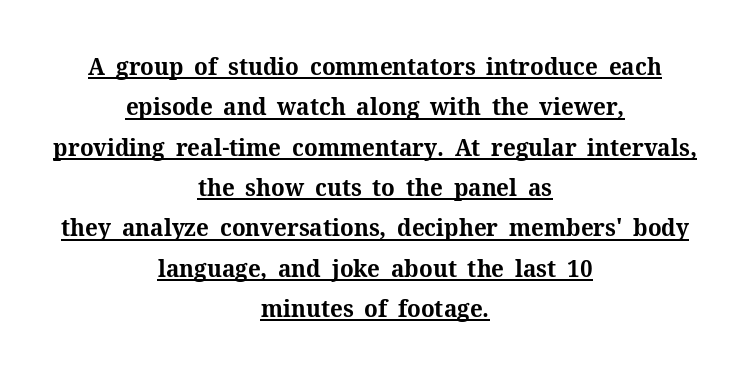
The image shows 24 px bold type, upright; set centered, normal line spacing (1.68x), normal letter spacing, underlined.
